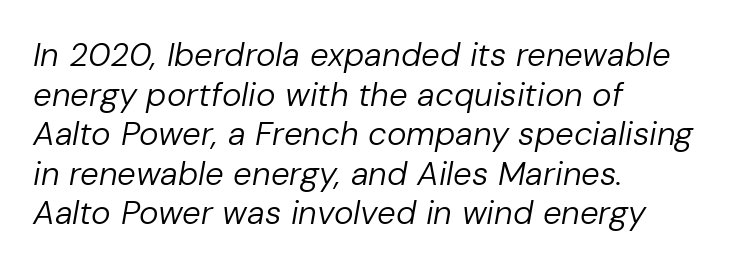
{"italic": "yes", "lean": "right", "slant_degrees": 10, "bold": "no", "weight": "regular", "width": "normal", "stroke_contrast": "low", "x_height": "medium", "monospaced": "no", "underline": "no", "align": "left", "line_spacing_ratio": 1.2, "letter_spacing": "normal", "letter_spacing_em": 0.0, "glyph_px": 33}
